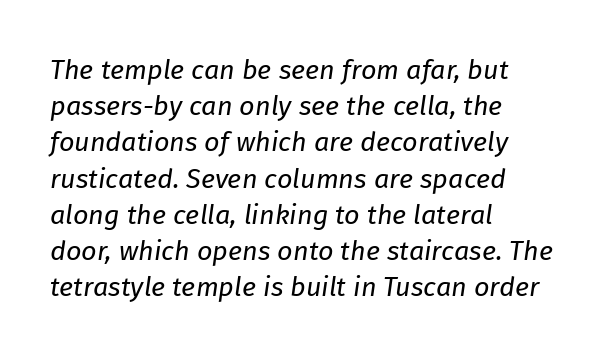
The image shows 27 px text type, italic (leaning right); set left-aligned, normal line spacing (1.34x), normal letter spacing, not underlined.
